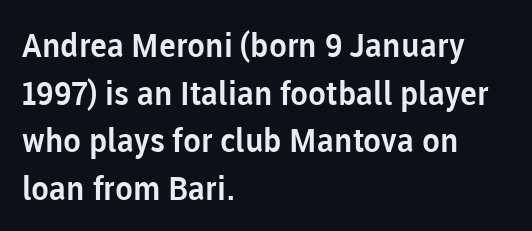
Leading: standard. Line beginnings align vertically; line endings do not. Spacing verdict: proportional, widths tailored to each character. It's the straight-up-and-down kind of type.
